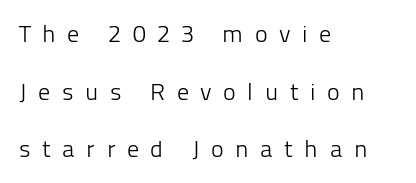
The paragraph has a hard left edge and a soft right edge. Unmarked baselines from the first word to the last. Weight: in the light-to-regular range. The gaps between neighbouring characters are conspicuously large.
